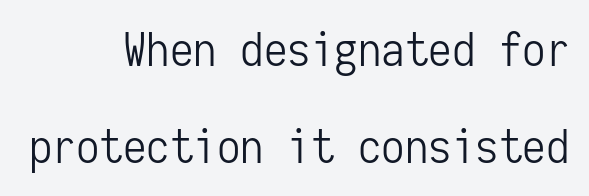
Q: Is the text bold? A: No.
Q: Is the text italic (slanted)? A: No, it is upright.
Q: Is the typeface a serif or a sans-serif typeface? A: Sans-serif.
Q: Is the text underlined? A: No.
Q: How is the paragraph aligned? A: Right-aligned.
Q: Is the spacing between letters normal or unusually wide? A: Normal.
Q: Is the spacing between lines tight, normal or loose? A: Loose.
Q: Width (condensed, normal, or wide)? A: Condensed.
Q: Stroke contrast? A: Low.
Q: x-height? A: Medium.
Q: Monospaced? A: Yes.
